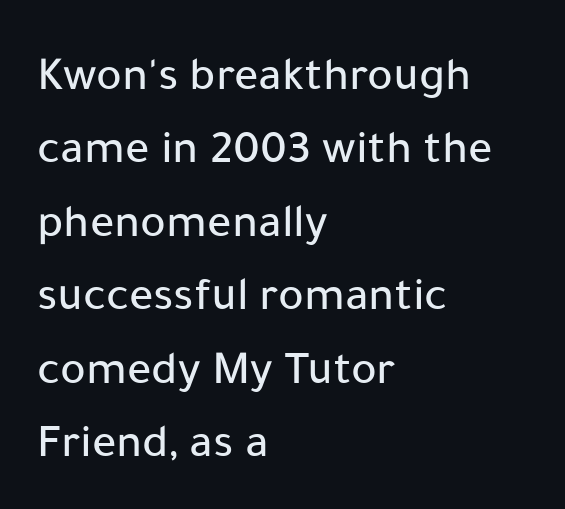
{"serif": "no", "italic": "no", "width": "normal", "stroke_contrast": "low", "x_height": "medium", "monospaced": "no", "underline": "no", "align": "left", "line_spacing": "normal", "line_spacing_ratio": 1.53, "letter_spacing": "normal", "letter_spacing_em": 0.0, "glyph_px": 48}
